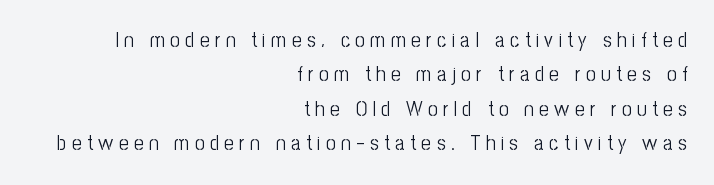
The image shows 21 px text type, upright; set right-aligned, normal line spacing (1.64x), unusually wide letter spacing (+0.26 em), not underlined.
